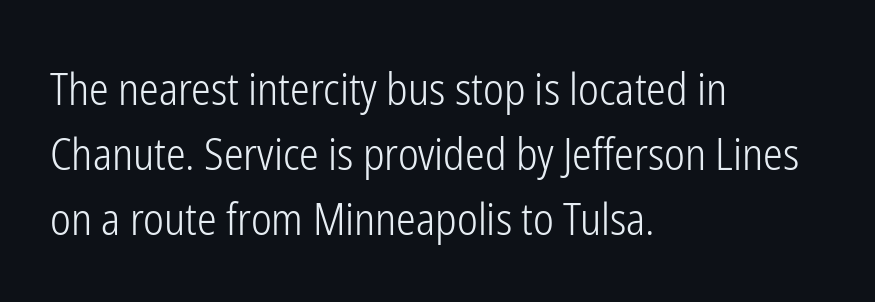
The image shows 44 px light, condensed sans-serif type, upright; set left-aligned, normal line spacing (1.48x), normal letter spacing, not underlined; low stroke contrast and a medium x-height.
